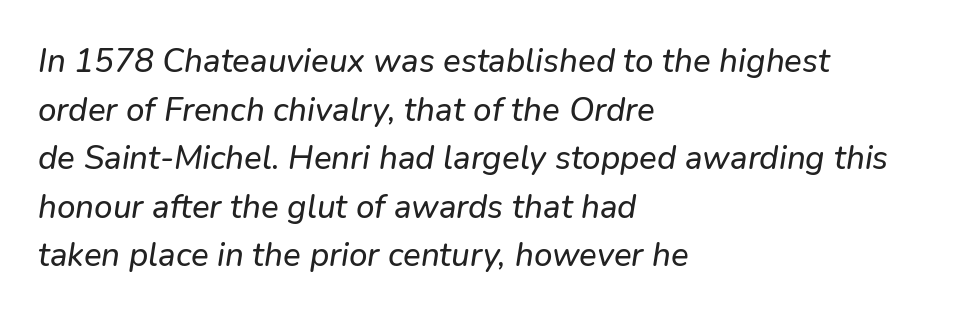
The image shows 33 px sans-serif type; set left-aligned, normal line spacing (1.47x), normal letter spacing, not underlined; low stroke contrast and a medium x-height.
